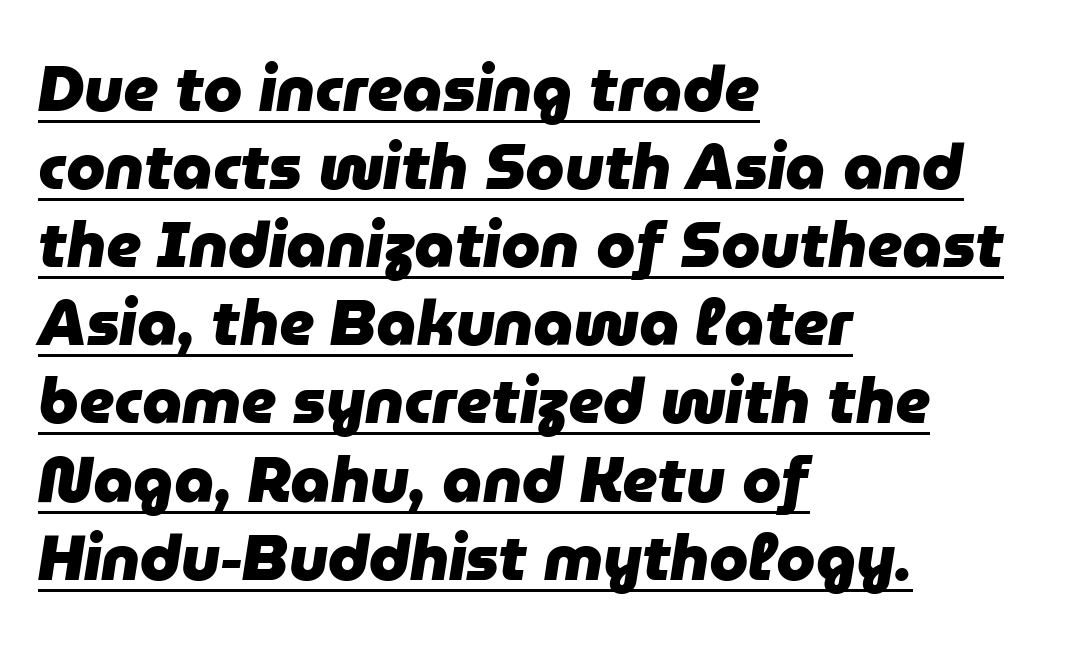
The image shows 63 px heavy type, italic (leaning right); set left-aligned, line spacing 1.24x, normal letter spacing, underlined; low stroke contrast and a medium x-height.
